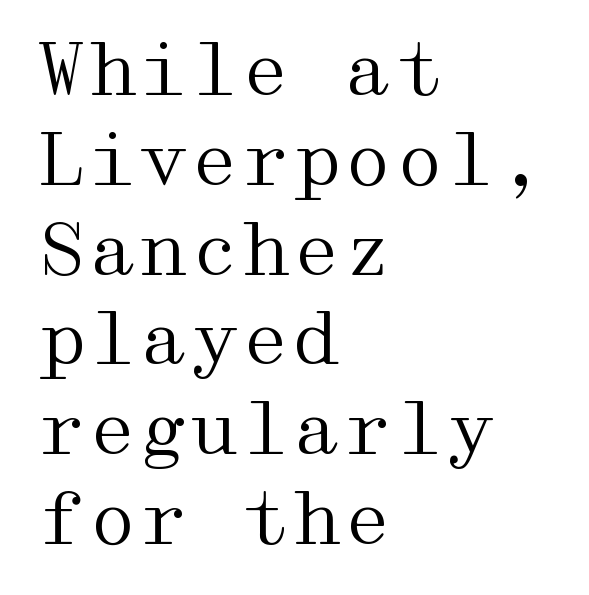
Q: Is the text bold? A: No.
Q: Is the text italic (slanted)? A: No, it is upright.
Q: Is the typeface a serif or a sans-serif typeface? A: Serif.
Q: Is the text underlined? A: No.
Q: How is the paragraph aligned? A: Left-aligned.
Q: Is the spacing between letters normal or unusually wide? A: Normal.
Q: Width (condensed, normal, or wide)? A: Wide.
Q: Stroke contrast? A: Medium.
Q: x-height? A: Medium.
